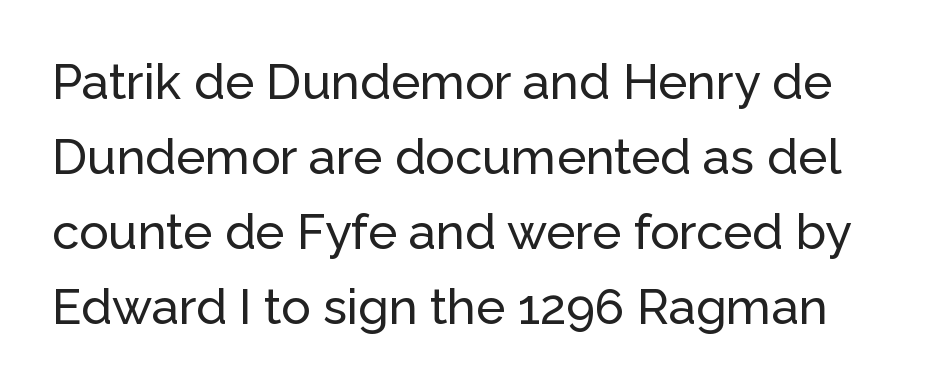
The image shows 49 px sans-serif type, upright; set normal line spacing (1.53x), normal letter spacing, not underlined; low stroke contrast and a medium x-height.
